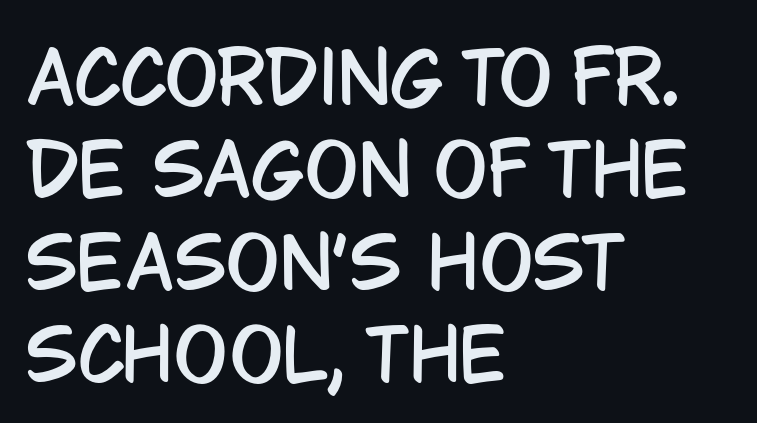
This sample has the flowing, uneven cadence of proportional lettering. No word sits above an underline. Type style note: lacks serifs. Leading matches the norm, producing a regular column. Casual observation: everything's shoved over to the left.
